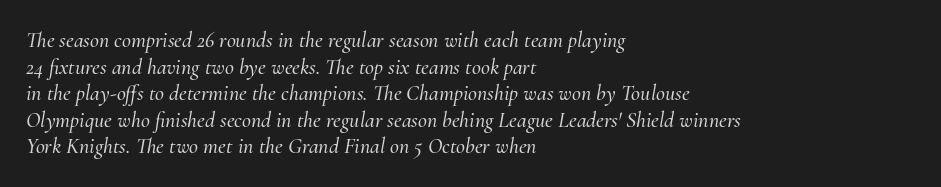
Q: Is the text italic (slanted)? A: Yes, it leans right by about 10 degrees.
Q: Is the text underlined? A: No.
Q: How is the paragraph aligned? A: Left-aligned.
Q: Is the spacing between letters normal or unusually wide? A: Normal.
